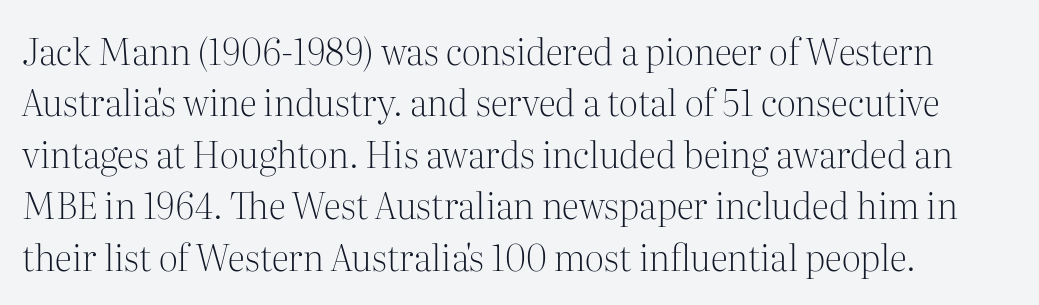
The area under the type is left untouched. What stands out about the letter spacing? Nothing — it is the standard amount. These lines stack with their left ends in a neat column. The rows are spaced the way most documents space them. Heft: none added — not bold. Little horizontal feet cap the strokes, marking this as serif type.
